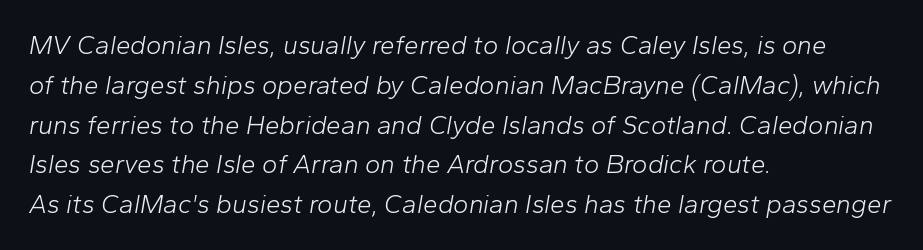
Normally led — the rows are evenly, conventionally spaced. The rendering anchors every line to the left-hand side. Characters follow at the spacing the type designer built in. An italicized treatment has been applied to the whole sample. Letters have the restrained weight of plain body copy at most.
